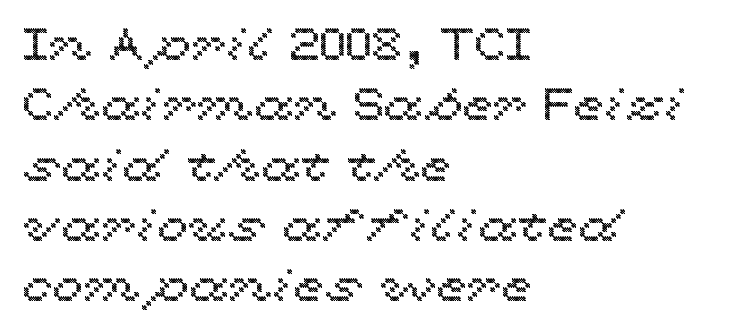
Q: Is the text italic (slanted)? A: Yes.
Q: Is the text underlined? A: No.
Q: How is the paragraph aligned? A: Left-aligned.
Q: Is the spacing between letters normal or unusually wide? A: Normal.
Q: Is the spacing between lines tight, normal or loose? A: Normal.
Q: Width (condensed, normal, or wide)? A: Wide.
Q: x-height? A: Medium.
Q: Monospaced? A: No.
